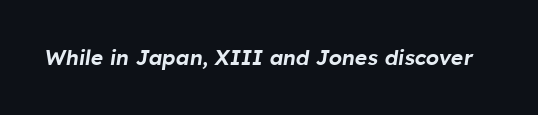
{"italic": "yes", "lean": "right", "slant_degrees": 8, "underline": "no", "letter_spacing": "normal", "letter_spacing_em": 0.0, "glyph_px": 21}
